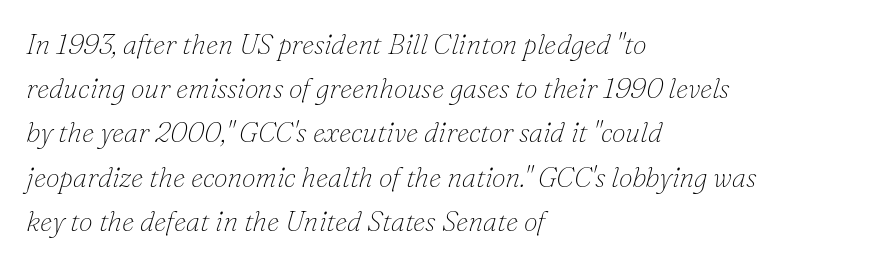
The image shows 28 px thin serif type, italic (leaning right); set left-aligned, normal line spacing (1.58x), normal letter spacing, not underlined; low stroke contrast and a small x-height.
